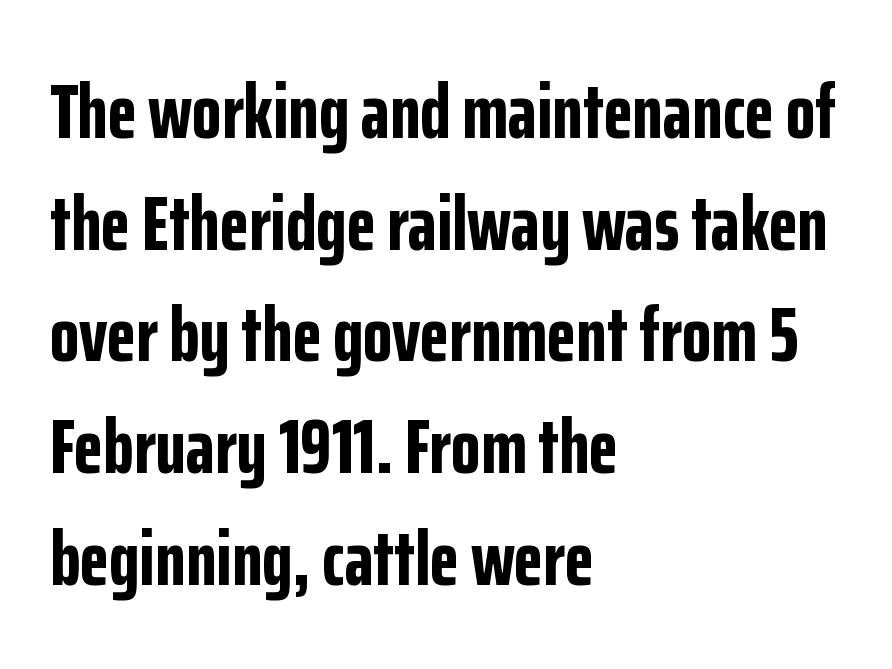
Q: Is the text bold? A: Yes.
Q: Is the text italic (slanted)? A: No, it is upright.
Q: Is the typeface a serif or a sans-serif typeface? A: Sans-serif.
Q: Is the text underlined? A: No.
Q: How is the paragraph aligned? A: Left-aligned.
Q: Is the spacing between letters normal or unusually wide? A: Normal.
Q: Is the spacing between lines tight, normal or loose? A: Normal.
Q: Width (condensed, normal, or wide)? A: Condensed.
Q: Stroke contrast? A: Low.
Q: x-height? A: Medium.
Q: Monospaced? A: No.
